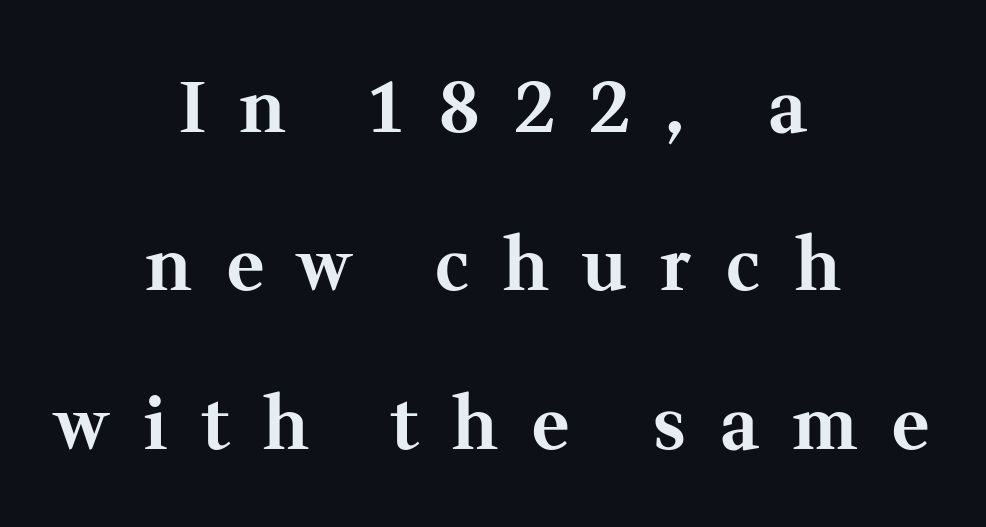
The image shows 71 px bold serif type, upright; set centered, loose line spacing (2.23x), unusually wide letter spacing (+0.49 em), not underlined; medium stroke contrast and a medium x-height.
